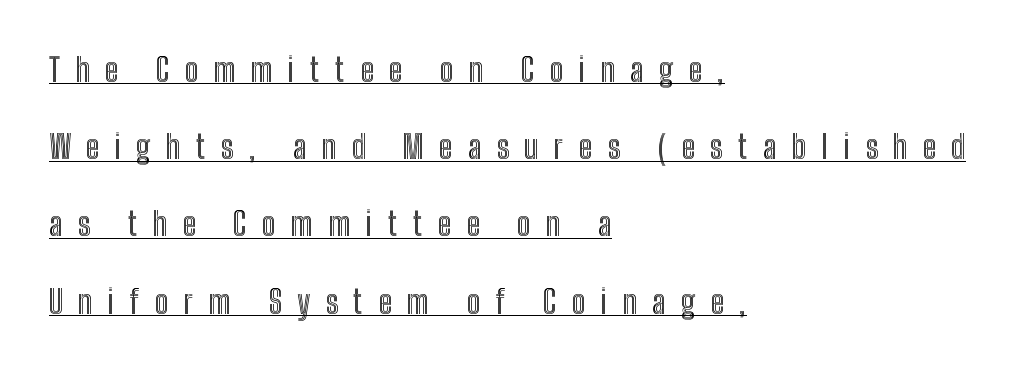
The image shows 33 px condensed type, upright; set left-aligned, loose line spacing (2.34x), unusually wide letter spacing (+0.46 em), underlined; a medium x-height.
